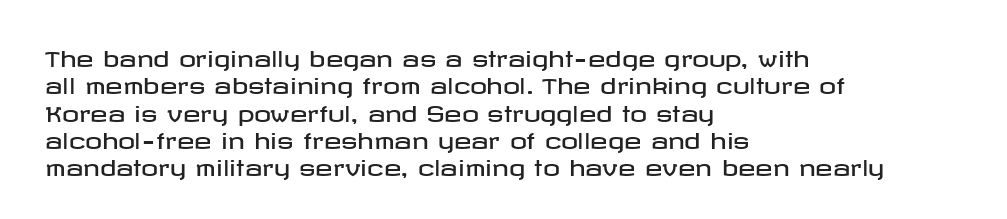
Q: Is the text italic (slanted)? A: No, it is upright.
Q: Is the text underlined? A: No.
Q: How is the paragraph aligned? A: Left-aligned.
Q: Is the spacing between letters normal or unusually wide? A: Normal.
Q: Is the spacing between lines tight, normal or loose? A: Normal.
